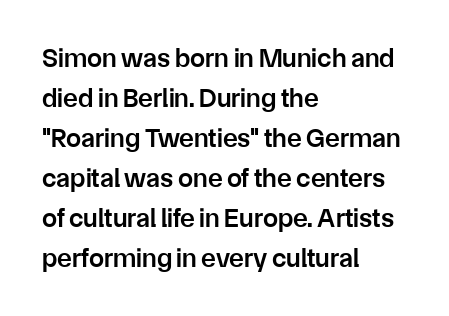
Type without underlining. The passage shown stacks its lines at a standard gap. This rendering uses left alignment, leaving the right contour irregular. Here the glyphs are tracked normally, forming tight word shapes.
